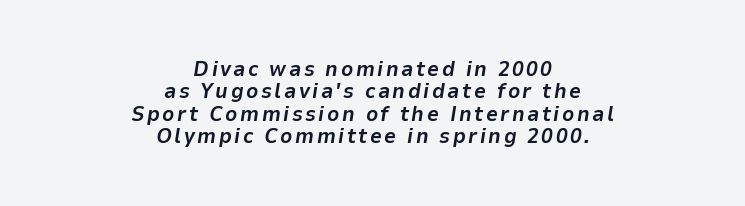
{"italic": "yes", "lean": "right", "slant_degrees": 9, "bold": "yes", "underline": "no", "align": "center", "line_spacing": "tight", "line_spacing_ratio": 1.07, "glyph_px": 21}
